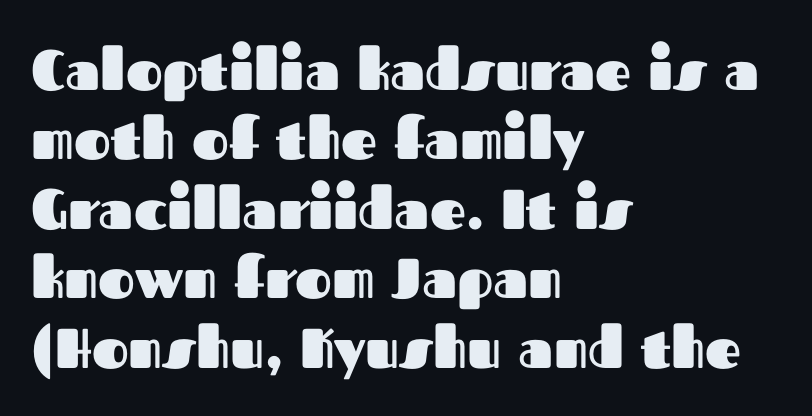
Tall strokes in this sample are plumb rather than angled. The foot of each line stays bare and open. The rendering keeps characters at their native spacing. The strokes are fattened all the way to bold. These lines are rendered in a variable-pitch font. Each line starts at the same left margin while the right side varies.
